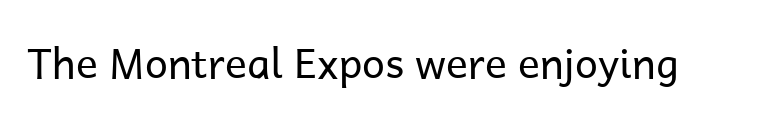
The strip under each line holds only bare page. Summary of weight: not heavy and not bold. Do the letters lean? They stand straight. A typesetter would call this zero additional tracking. Note: no serifs on the glyphs.
